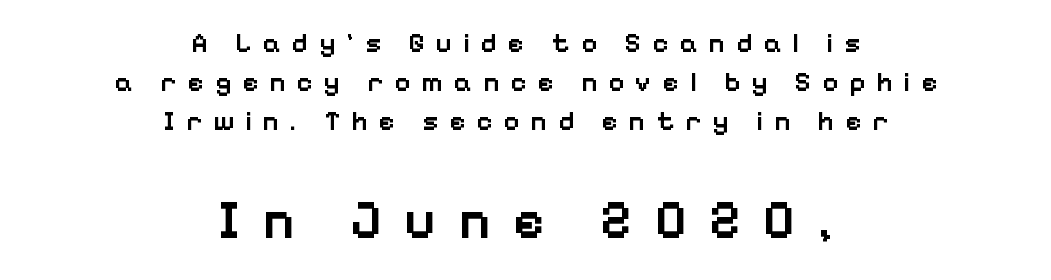
Q: Is the text bold? A: Semi-bold.
Q: Is the text italic (slanted)? A: No, it is upright.
Q: Is the typeface a serif or a sans-serif typeface? A: Sans-serif.
Q: Is the text underlined? A: No.
Q: How is the paragraph aligned? A: Centered.
Q: Is the spacing between letters normal or unusually wide? A: Unusually wide.
Q: Is the spacing between lines tight, normal or loose? A: Normal.
Q: Which block of text is set in a larger size, the first (top) or the second (bottom)? A: The second (bottom) one.
Q: Width (condensed, normal, or wide)? A: Normal.
Q: Stroke contrast? A: Low.
Q: x-height? A: Medium.
Q: Monospaced? A: No.
